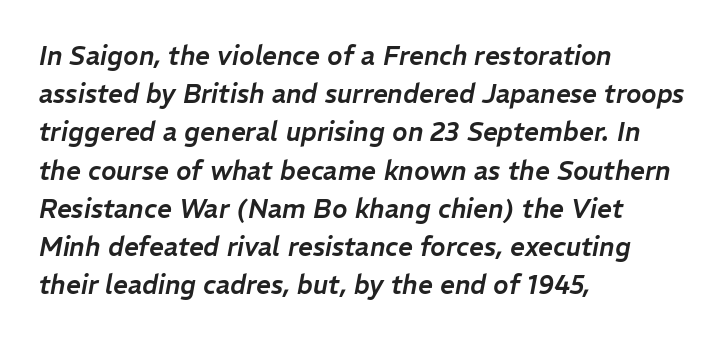
The line-height multiplier appears to be the usual default. Is the block centered? No — it sits flush against the left margin. The gap between lines stays unmarked. Caption: standard tracking, unaltered. Emphasis-style slanted type is in use.
